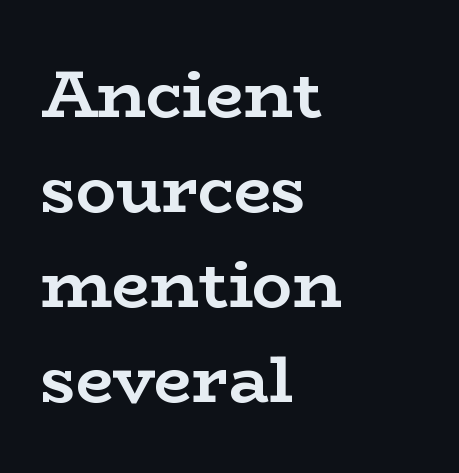
{"serif": "yes", "italic": "no", "bold": "yes", "weight": "semibold", "width": "wide", "stroke_contrast": "low", "x_height": "medium", "monospaced": "no", "underline": "no", "align": "left", "line_spacing": "normal", "line_spacing_ratio": 1.42, "letter_spacing": "normal", "letter_spacing_em": 0.0, "glyph_px": 67}
